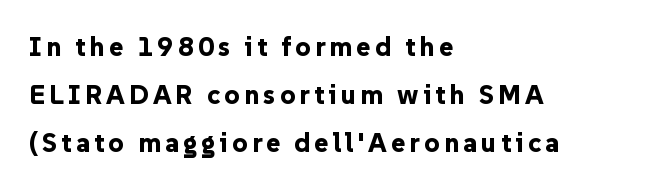
This is the regular roman posture of the typeface. Every letter is thick-stroked: bold, no question. Bare-footed words on every line. Horizontally, the lines are justified to the leading edge only.
